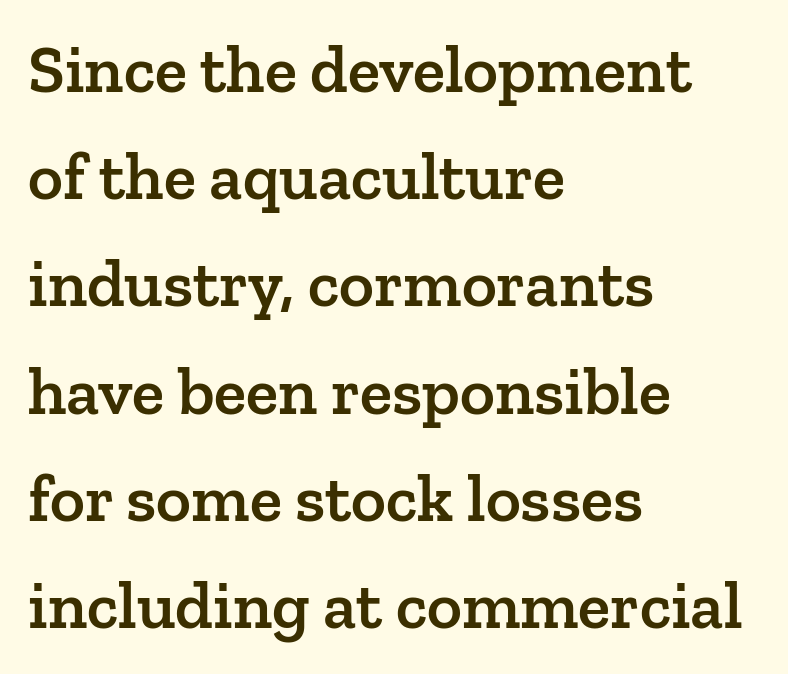
The image shows 67 px semibold serif type, upright; set left-aligned, normal line spacing (1.6x), normal letter spacing, not underlined; low stroke contrast and a medium x-height.
